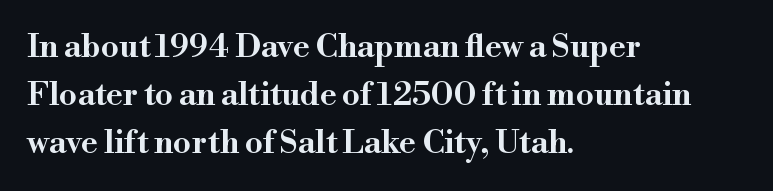
Looks like regular typesetting: each glyph gets only the width it needs. The axis of the letterforms is exactly vertical. Inter-character spacing is left at the font's built-in metrics. This rendering uses left alignment, leaving the right contour irregular.
